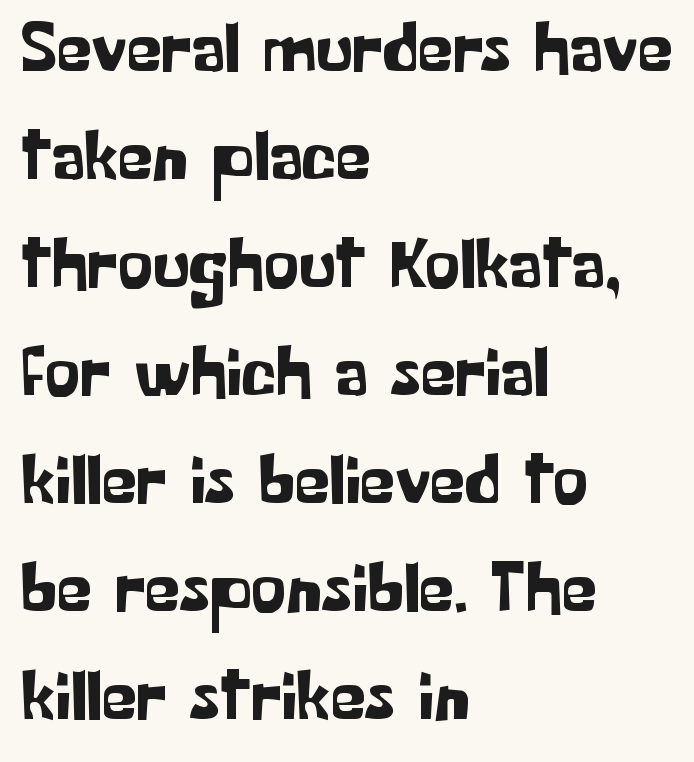
The image shows 71 px sans-serif type, upright; set left-aligned, normal line spacing (1.52x), normal letter spacing, not underlined; low stroke contrast and a medium x-height.
